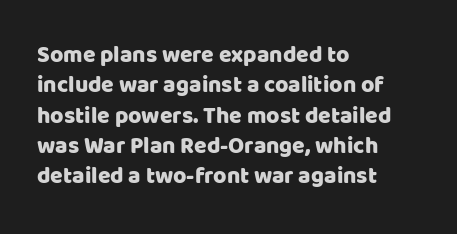
The image shows 23 px text type, upright; set left-aligned, normal line spacing (1.32x), normal letter spacing, not underlined.
